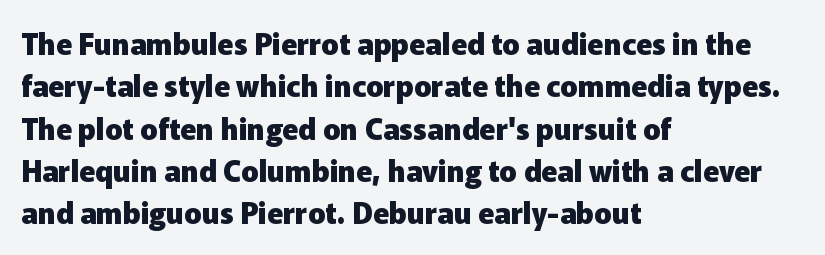
Q: Is the text bold? A: Yes.
Q: Is the text italic (slanted)? A: No, it is upright.
Q: Is the typeface a serif or a sans-serif typeface? A: Sans-serif.
Q: Is the text underlined? A: No.
Q: How is the paragraph aligned? A: Left-aligned.
Q: Is the spacing between letters normal or unusually wide? A: Normal.
Q: Is the spacing between lines tight, normal or loose? A: Normal.
Q: Width (condensed, normal, or wide)? A: Normal.
Q: Stroke contrast? A: Low.
Q: x-height? A: Medium.
Q: Monospaced? A: No.
